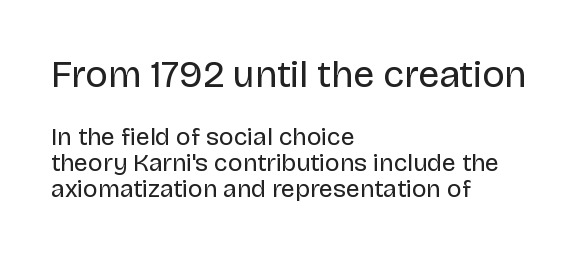
{"serif": "no", "italic": "no", "bold": "no", "weight": "regular", "width": "normal", "stroke_contrast": "low", "x_height": "large", "monospaced": "no", "underline": "no", "align": "left", "line_spacing": "tight", "line_spacing_ratio": 1.04, "letter_spacing": "normal", "letter_spacing_em": 0.0, "larger_block": "first", "size_ratio": 1.52, "glyph_px": 38}
